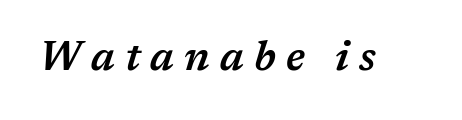
Q: Is the text bold? A: Semi-bold.
Q: Is the text italic (slanted)? A: Yes, it leans right by about 17 degrees.
Q: Is the text underlined? A: No.
Q: Is the spacing between letters normal or unusually wide? A: Unusually wide.
Q: Width (condensed, normal, or wide)? A: Normal.
Q: Stroke contrast? A: Medium.
Q: x-height? A: Medium.
Q: Monospaced? A: No.
